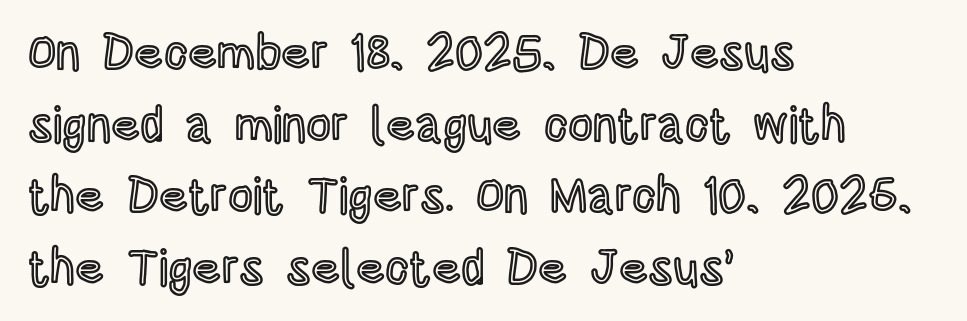
The ragged edge is on the right, which tells us the setting is flush left. This block has exactly the height ordinary leading produces. Descenders hang freely into open space. Looks like regular typesetting: each glyph gets only the width it needs.
